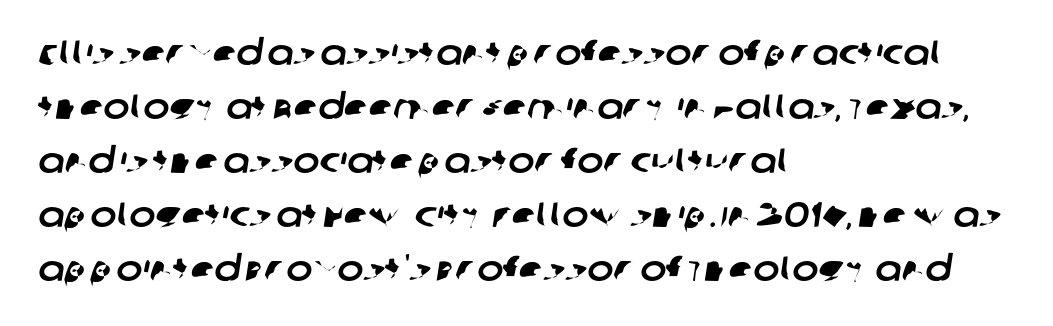
{"serif": "no", "width": "normal", "stroke_contrast": "low", "x_height": "large", "monospaced": "no", "underline": "no", "align": "left", "line_spacing": "normal", "line_spacing_ratio": 1.54, "letter_spacing": "normal", "letter_spacing_em": 0.0, "glyph_px": 35}
